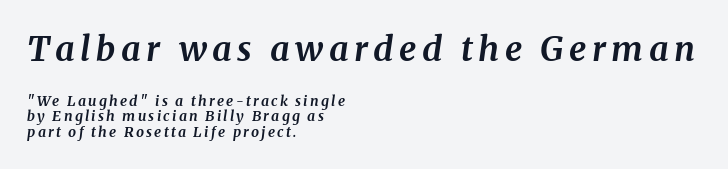
Q: Is the text bold? A: Yes.
Q: Is the text italic (slanted)? A: Yes, it leans right by about 8 degrees.
Q: Is the typeface a serif or a sans-serif typeface? A: Serif.
Q: Is the text underlined? A: No.
Q: How is the paragraph aligned? A: Left-aligned.
Q: Is the spacing between lines tight, normal or loose? A: Tight.
Q: Which block of text is set in a larger size, the first (top) or the second (bottom)? A: The first (top) one.
Q: Width (condensed, normal, or wide)? A: Normal.
Q: Stroke contrast? A: Medium.
Q: x-height? A: Medium.
Q: Monospaced? A: No.
